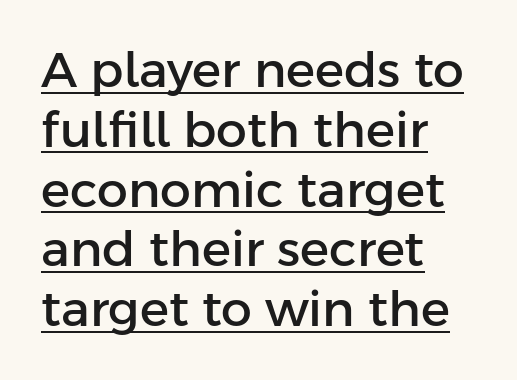
Q: Is the text italic (slanted)? A: No, it is upright.
Q: Is the typeface a serif or a sans-serif typeface? A: Sans-serif.
Q: Is the text underlined? A: Yes.
Q: How is the paragraph aligned? A: Left-aligned.
Q: Is the spacing between letters normal or unusually wide? A: Normal.
Q: Width (condensed, normal, or wide)? A: Normal.
Q: Stroke contrast? A: Low.
Q: x-height? A: Medium.
Q: Monospaced? A: No.
